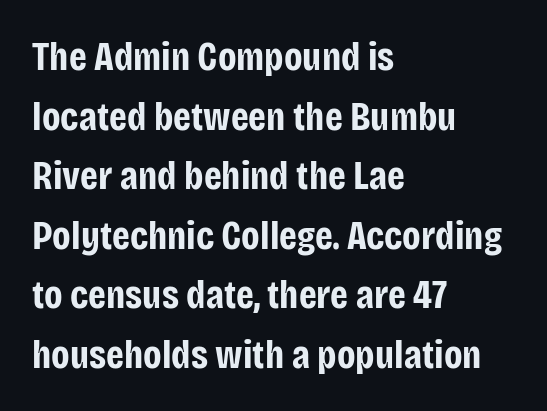
The image shows 40 px bold, condensed sans-serif type, upright; set left-aligned, normal line spacing (1.49x), normal letter spacing, not underlined; low stroke contrast and a large x-height.
